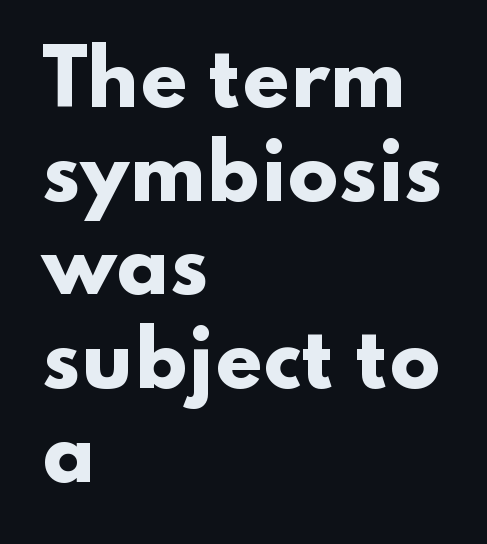
{"serif": "no", "italic": "no", "bold": "yes", "weight": "heavy", "width": "wide", "stroke_contrast": "low", "x_height": "small", "monospaced": "no", "underline": "no", "align": "left", "line_spacing": "normal", "line_spacing_ratio": 1.25, "letter_spacing": "normal", "letter_spacing_em": 0.0, "glyph_px": 75}
